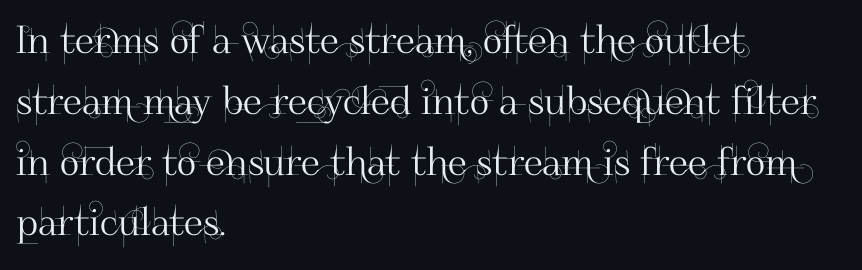
The image shows 38 px sans-serif type, upright; set left-aligned, normal line spacing (1.6x), normal letter spacing, not underlined; high stroke contrast and a small x-height.
